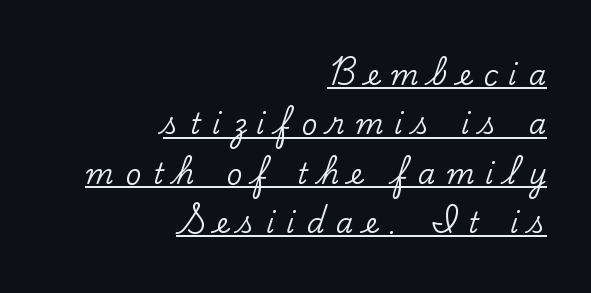
Serif or sans? Serif — the stroke terminals have little feet. The line texture is sparse and dotted thanks to wide tracking. The face used here is proportionally spaced, like ordinary book or web type.
